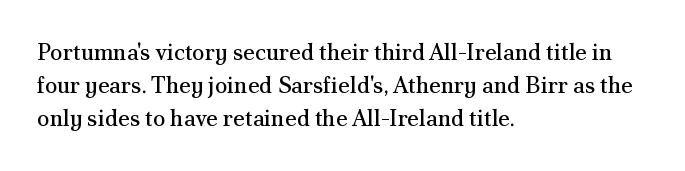
{"italic": "no", "bold": "no", "underline": "no", "align": "left", "line_spacing": "normal", "line_spacing_ratio": 1.44, "letter_spacing": "normal", "letter_spacing_em": 0.0, "glyph_px": 23}
